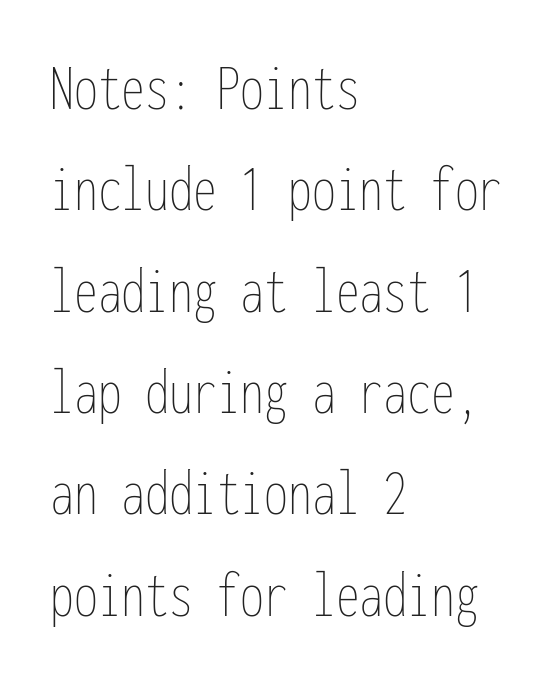
{"italic": "no", "bold": "no", "weight": "thin", "width": "condensed", "stroke_contrast": "low", "x_height": "medium", "monospaced": "yes", "underline": "no", "align": "left", "line_spacing": "normal", "line_spacing_ratio": 1.49, "letter_spacing": "normal", "letter_spacing_em": 0.0, "glyph_px": 68}
